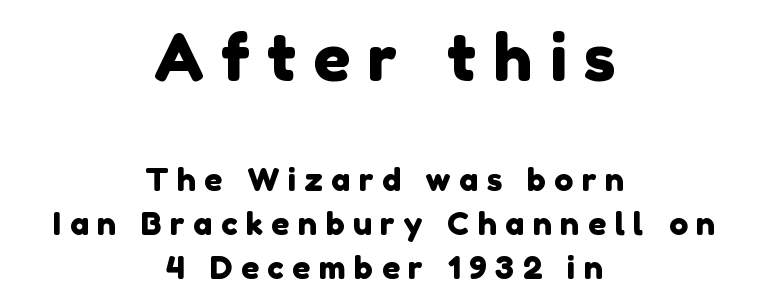
Q: Is the typeface a serif or a sans-serif typeface? A: Sans-serif.
Q: Is the text underlined? A: No.
Q: How is the paragraph aligned? A: Centered.
Q: Is the spacing between letters normal or unusually wide? A: Unusually wide.
Q: Is the spacing between lines tight, normal or loose? A: Normal.
Q: Which block of text is set in a larger size, the first (top) or the second (bottom)? A: The first (top) one.
Q: Width (condensed, normal, or wide)? A: Normal.
Q: x-height? A: Medium.
Q: Monospaced? A: No.
